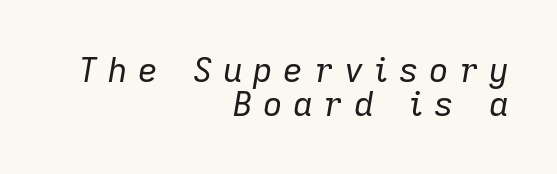
Horizontal alignment here is rightward, an uncommon choice for prose. A quiet, ordinary-to-light weight characterises the typeface. Italic: yes, the glyphs are oblique. The letters advance in unequal steps, a hallmark of proportional type. Underline: absent. Horizontal bands of white between lines are thin slivers.
